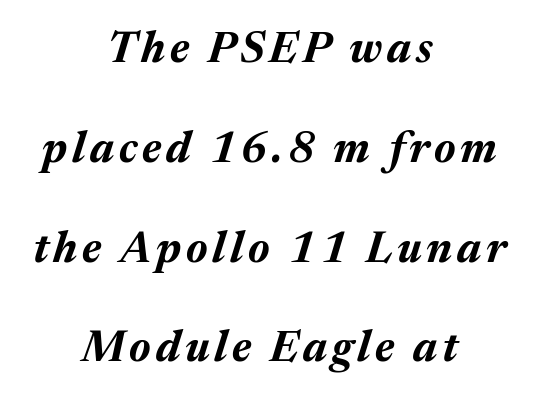
{"italic": "yes", "lean": "right", "slant_degrees": 17, "bold": "yes", "weight": "bold", "width": "normal", "stroke_contrast": "medium", "x_height": "medium", "monospaced": "no", "underline": "no", "align": "center", "line_spacing": "loose", "line_spacing_ratio": 2.32, "glyph_px": 43}
